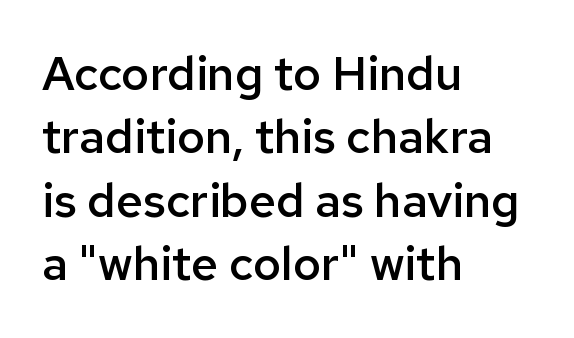
Q: Is the text bold? A: Semi-bold.
Q: Is the text italic (slanted)? A: No, it is upright.
Q: Is the typeface a serif or a sans-serif typeface? A: Sans-serif.
Q: Is the text underlined? A: No.
Q: How is the paragraph aligned? A: Left-aligned.
Q: Is the spacing between letters normal or unusually wide? A: Normal.
Q: Is the spacing between lines tight, normal or loose? A: Normal.
Q: Width (condensed, normal, or wide)? A: Normal.
Q: Stroke contrast? A: Low.
Q: x-height? A: Medium.
Q: Monospaced? A: No.
